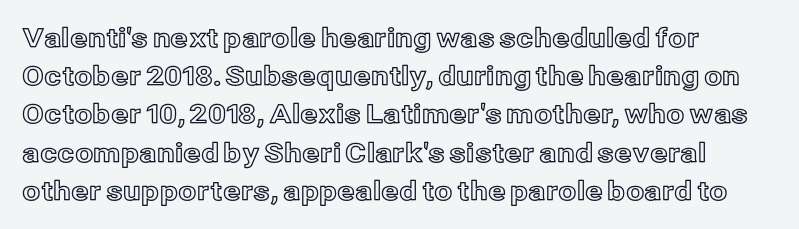
The image shows 26 px text type, upright; set left-aligned, normal line spacing (1.47x), normal letter spacing, not underlined.
